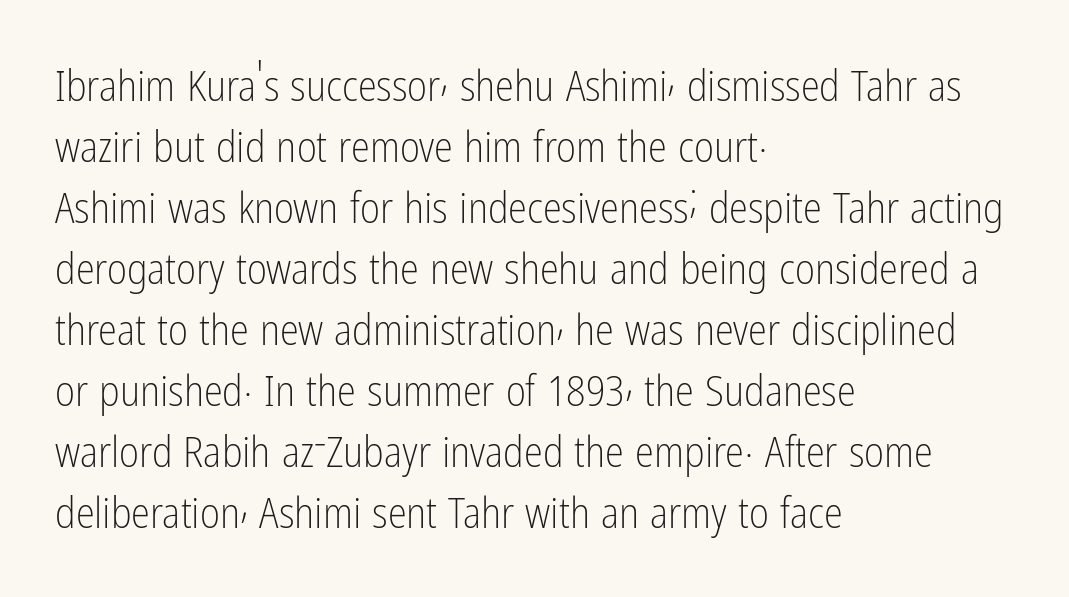
{"serif": "no", "italic": "no", "bold": "no", "weight": "light", "width": "condensed", "stroke_contrast": "low", "x_height": "medium", "monospaced": "no", "underline": "no", "align": "left", "line_spacing": "normal", "line_spacing_ratio": 1.42, "letter_spacing": "normal", "letter_spacing_em": 0.0, "glyph_px": 43}
